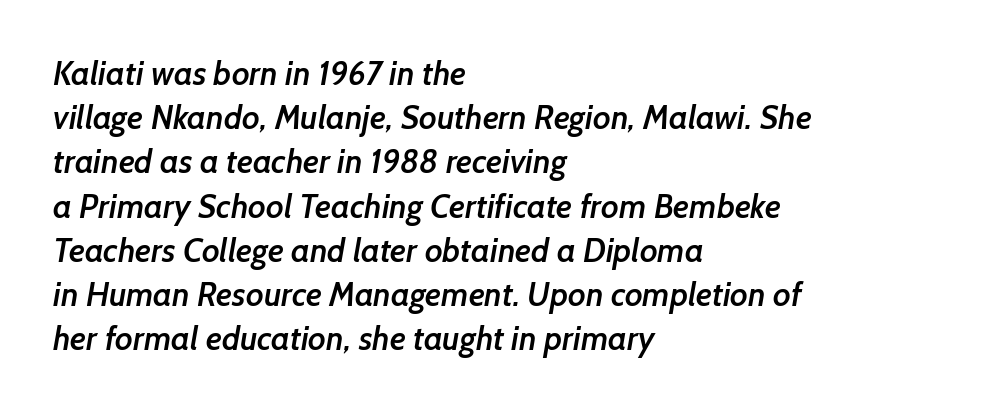
{"serif": "no", "bold": "semi", "weight": "semibold", "width": "normal", "stroke_contrast": "low", "x_height": "medium", "monospaced": "no", "underline": "no", "align": "left", "line_spacing": "normal", "line_spacing_ratio": 1.34, "letter_spacing": "normal", "letter_spacing_em": 0.0, "glyph_px": 33}
